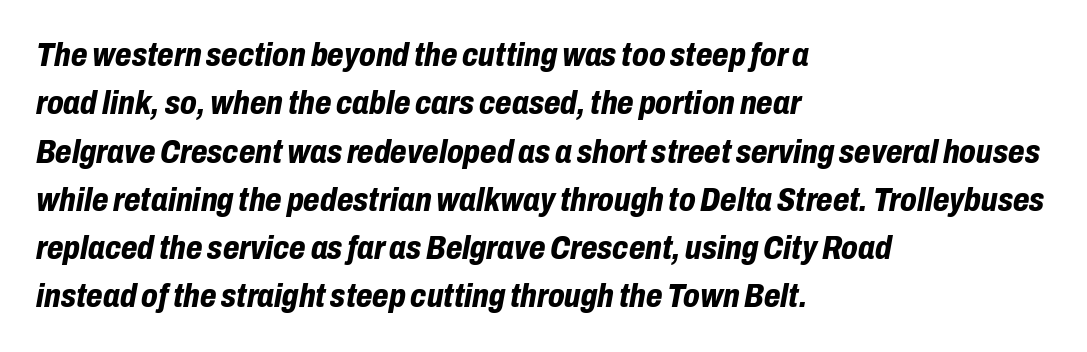
{"italic": "yes", "lean": "right", "slant_degrees": 10, "bold": "yes", "weight": "bold", "width": "condensed", "stroke_contrast": "low", "x_height": "medium", "monospaced": "no", "underline": "no", "align": "left", "line_spacing": "normal", "line_spacing_ratio": 1.42, "letter_spacing": "normal", "letter_spacing_em": 0.0, "glyph_px": 34}
